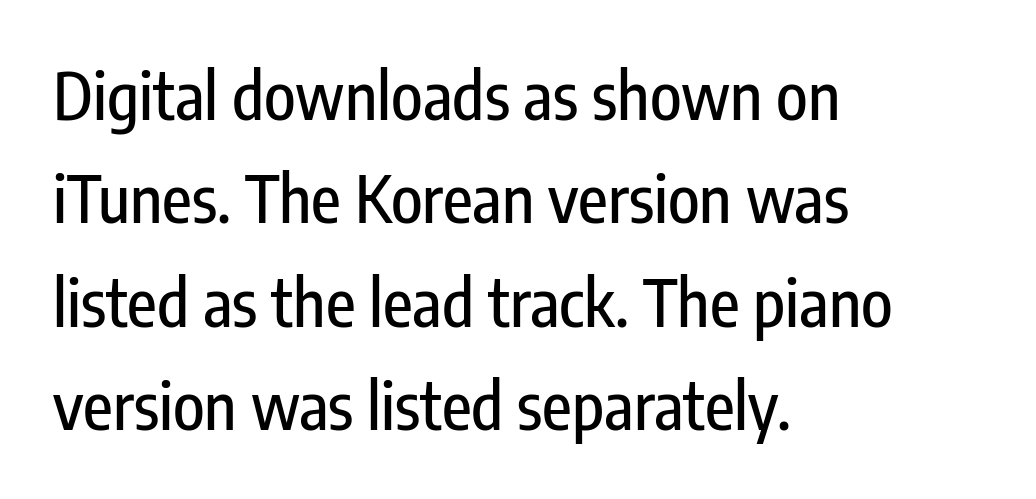
The image shows 65 px condensed sans-serif type, upright; set left-aligned, normal line spacing (1.59x), normal letter spacing, not underlined; low stroke contrast and a medium x-height.
